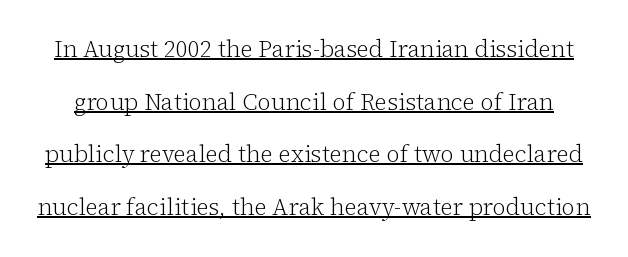
{"italic": "no", "bold": "no", "underline": "yes", "line_spacing": "loose", "line_spacing_ratio": 2.29, "letter_spacing": "normal", "letter_spacing_em": 0.0, "glyph_px": 23}
